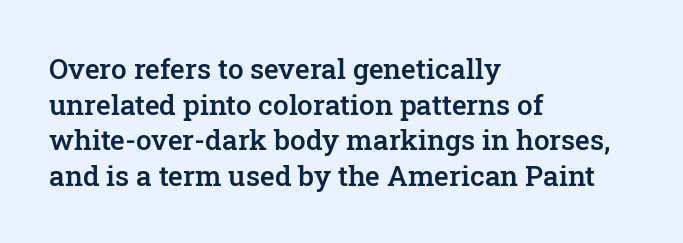
{"serif": "yes", "italic": "no", "bold": "semi", "weight": "semibold", "width": "normal", "stroke_contrast": "low", "x_height": "medium", "monospaced": "no", "underline": "no", "align": "left", "line_spacing": "normal", "line_spacing_ratio": 1.27, "letter_spacing": "normal", "letter_spacing_em": 0.0, "glyph_px": 28}
